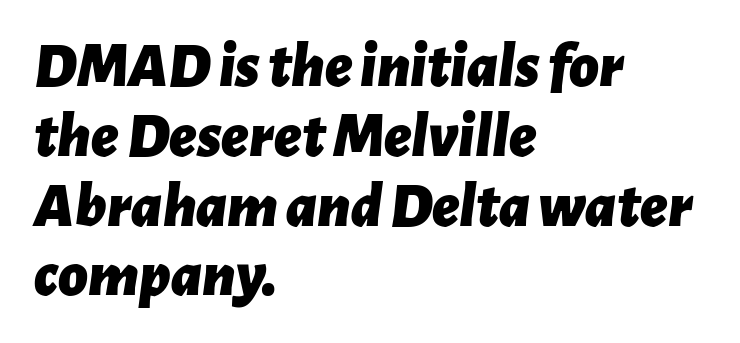
You could not count columns in this text — the font is proportionally spaced. Students, note that the glyphs here touch the page at normal intervals. Quick note: italic. Heavy-handed strokes throughout: this text is bold. The specimen omits any rule beneath the text block's lines. Alignment: flush left.
